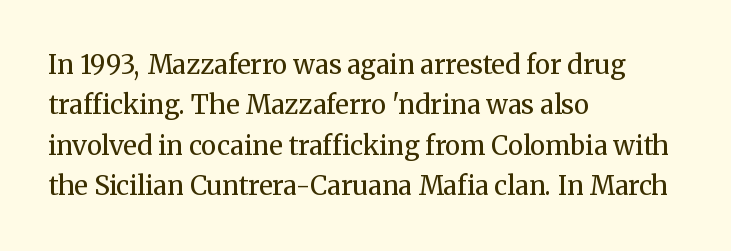
{"italic": "no", "bold": "no", "underline": "no", "align": "left", "line_spacing": "normal", "line_spacing_ratio": 1.55, "letter_spacing": "normal", "letter_spacing_em": 0.0, "glyph_px": 26}
